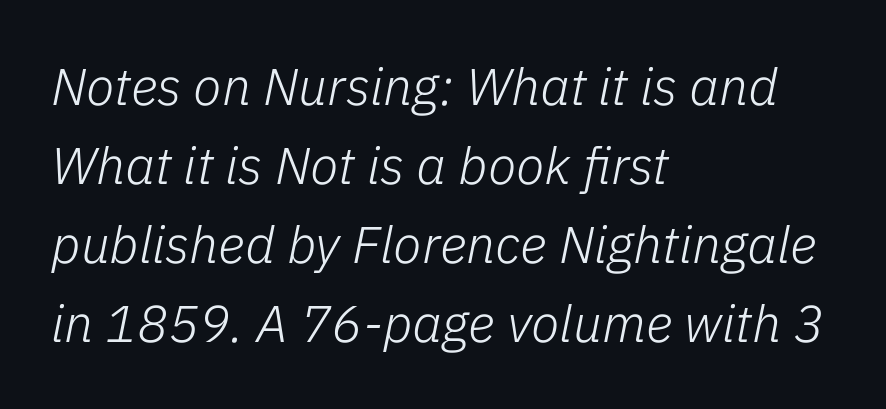
Q: Is the text bold? A: No.
Q: Is the text italic (slanted)? A: Yes, it leans right by about 11 degrees.
Q: Is the text underlined? A: No.
Q: How is the paragraph aligned? A: Left-aligned.
Q: Is the spacing between letters normal or unusually wide? A: Normal.
Q: Is the spacing between lines tight, normal or loose? A: Normal.
Q: Width (condensed, normal, or wide)? A: Normal.
Q: Stroke contrast? A: Low.
Q: x-height? A: Medium.
Q: Monospaced? A: No.
